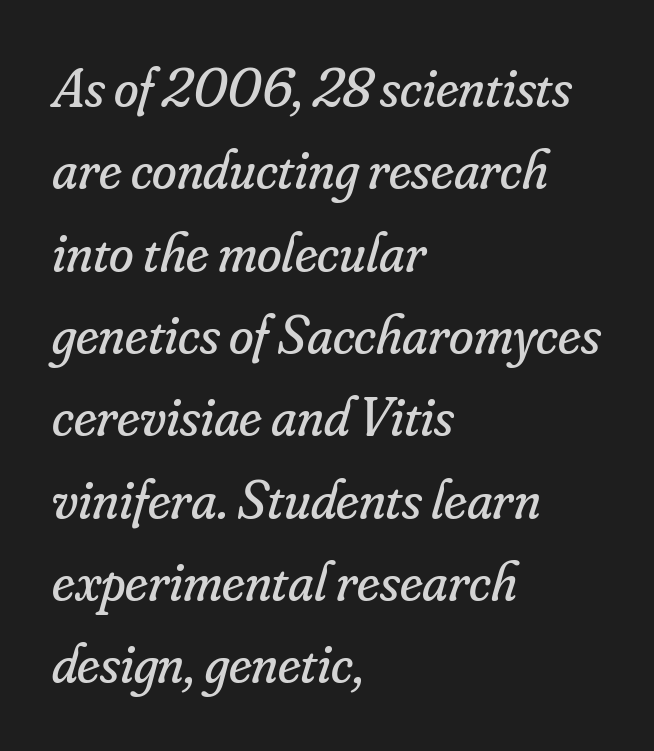
The image shows 56 px regular-weight serif type, italic (leaning right); set left-aligned, normal line spacing (1.47x), normal letter spacing, not underlined; low stroke contrast and a small x-height.
